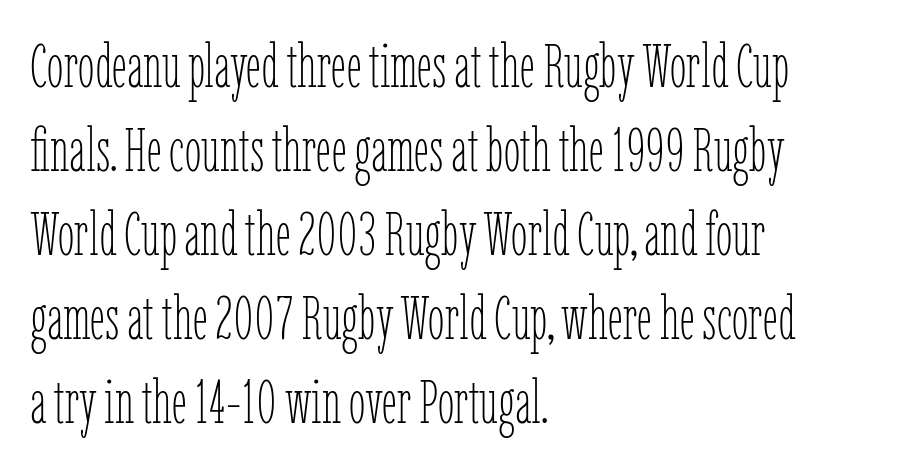
Words float on clear page, feet unadorned. Heaviness? Minimal to ordinary, like unemphasized prose. Does extra space separate the letters? No, they use regular spacing. Proportional: the letters do not fall into vertical columns. Rendered with straight, roman letterforms.
